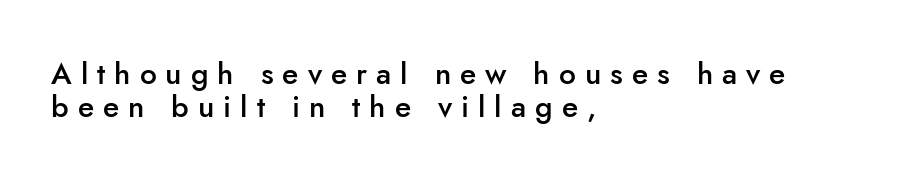
This sample trades vertical openness for compactness between lines. This is the in-between weight designers call semibold or demi. Are there feet on the stems? There aren't — it's a sans. The passage shown is not underscored anywhere. Posture: straight, roman, zero tilt. The rendering uses natural spacing where letterforms have individual widths.
